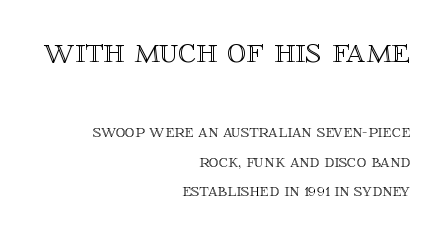
{"italic": "no", "width": "normal", "x_height": "large", "monospaced": "no", "underline": "no", "align": "right", "line_spacing": "normal", "line_spacing_ratio": 1.55, "letter_spacing": "normal", "letter_spacing_em": 0.0, "larger_block": "first", "size_ratio": 2.0, "glyph_px": 38}
